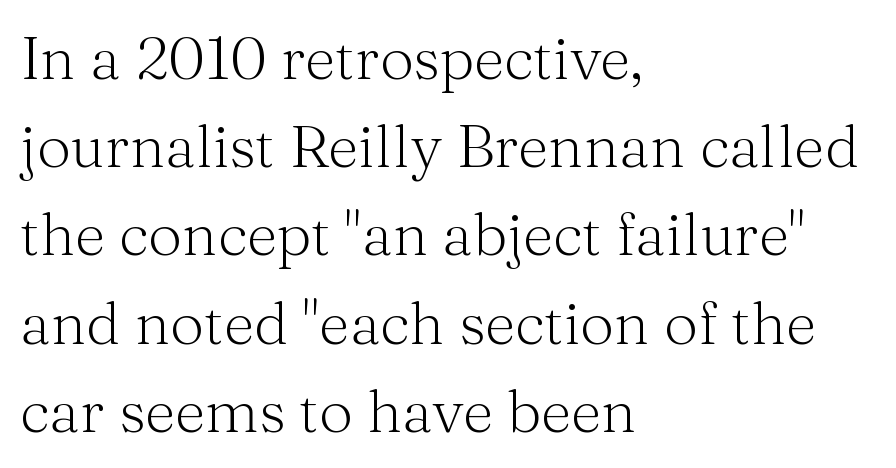
{"serif": "yes", "italic": "no", "bold": "no", "weight": "light", "width": "normal", "stroke_contrast": "medium", "x_height": "medium", "monospaced": "no", "underline": "no", "align": "left", "line_spacing": "normal", "line_spacing_ratio": 1.47, "letter_spacing": "normal", "letter_spacing_em": 0.0, "glyph_px": 60}
